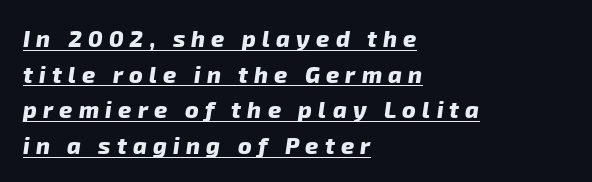
Q: Is the text bold? A: Yes.
Q: Is the text underlined? A: Yes.
Q: How is the paragraph aligned? A: Left-aligned.
Q: Is the spacing between letters normal or unusually wide? A: Unusually wide.
Q: Is the spacing between lines tight, normal or loose? A: Normal.
